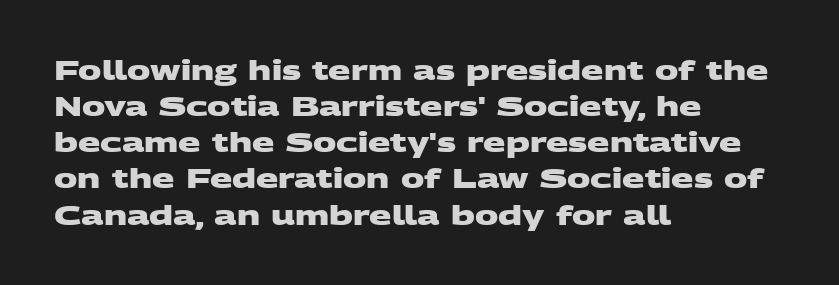
Q: Is the text bold? A: Yes.
Q: Is the text underlined? A: No.
Q: How is the paragraph aligned? A: Left-aligned.
Q: Is the spacing between letters normal or unusually wide? A: Normal.
Q: Is the spacing between lines tight, normal or loose? A: Normal.
